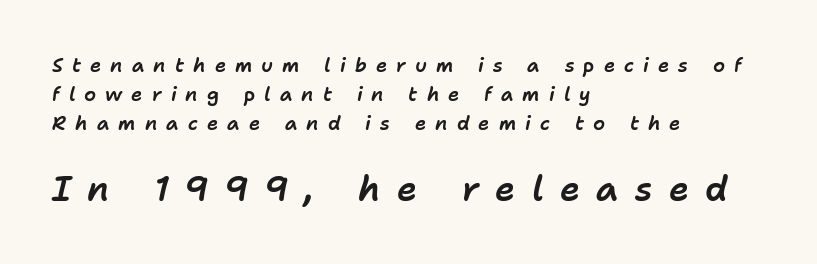
The letterforms stand isolated, each surrounded by extra space. Looking at the ascenders, they clearly lean. Does the copy run flush right? No — it runs flush left. Reading down the column, the eye jumps a familiar distance to each next line. You get the small type first, then a jump to larger type.
